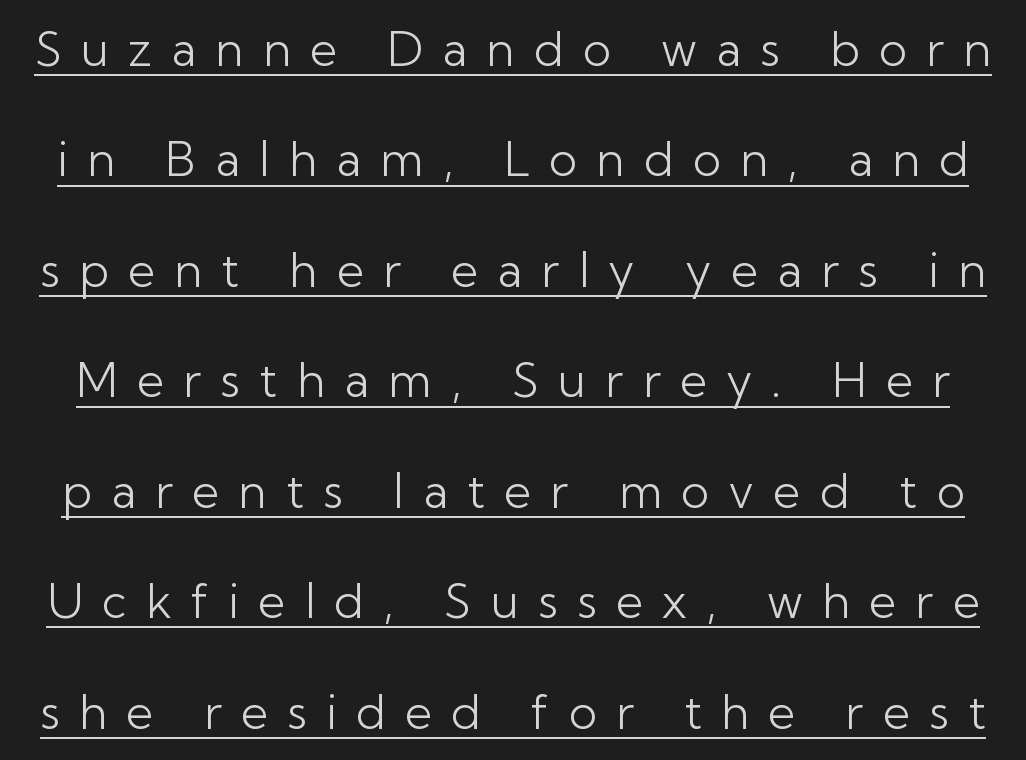
Q: Is the text bold? A: No.
Q: Is the text italic (slanted)? A: No, it is upright.
Q: Is the typeface a serif or a sans-serif typeface? A: Sans-serif.
Q: Is the text underlined? A: Yes.
Q: Is the spacing between letters normal or unusually wide? A: Unusually wide.
Q: Is the spacing between lines tight, normal or loose? A: Loose.
Q: Width (condensed, normal, or wide)? A: Normal.
Q: Stroke contrast? A: Low.
Q: x-height? A: Medium.
Q: Monospaced? A: No.
